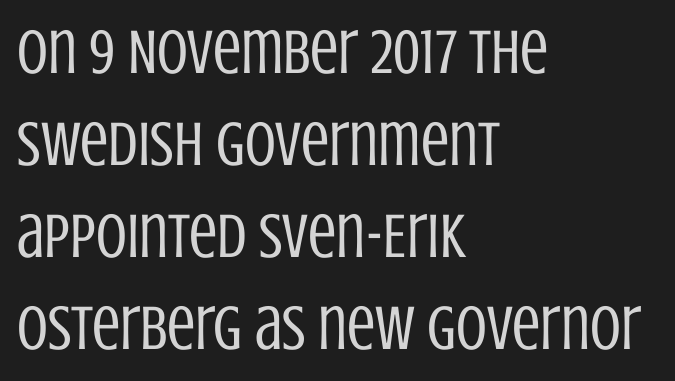
Q: Is the text bold? A: No.
Q: Is the text italic (slanted)? A: No, it is upright.
Q: Is the typeface a serif or a sans-serif typeface? A: Sans-serif.
Q: Is the text underlined? A: No.
Q: How is the paragraph aligned? A: Left-aligned.
Q: Is the spacing between letters normal or unusually wide? A: Normal.
Q: Is the spacing between lines tight, normal or loose? A: Normal.
Q: Width (condensed, normal, or wide)? A: Condensed.
Q: Stroke contrast? A: Low.
Q: x-height? A: Large.
Q: Monospaced? A: No.
